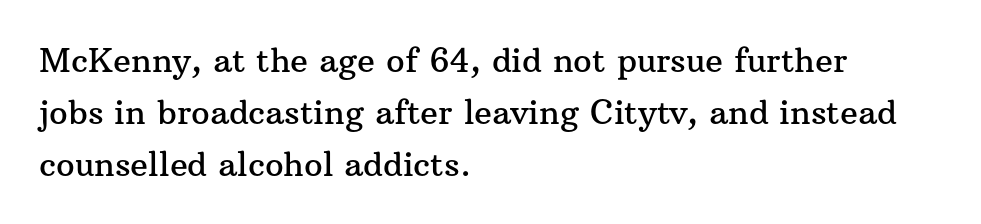
{"serif": "yes", "italic": "no", "width": "normal", "stroke_contrast": "medium", "x_height": "medium", "monospaced": "no", "underline": "no", "align": "left", "line_spacing": "normal", "line_spacing_ratio": 1.57, "letter_spacing": "normal", "letter_spacing_em": 0.0, "glyph_px": 33}
